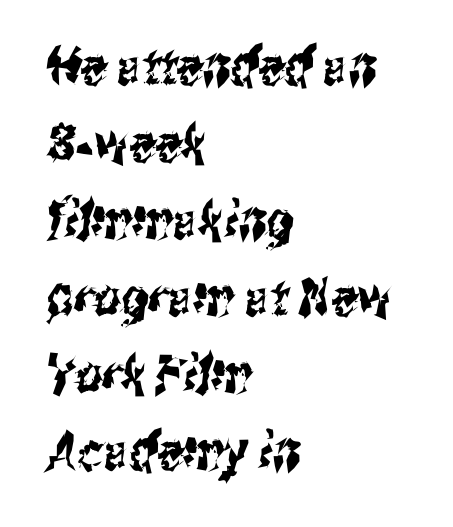
Classification — sans serif. Plain, unruled lines of type. Successive baselines arrive at the customary interval. Standard letterfit; no display-style spreading of the glyphs. Compared with a centered layout, this one pins lines to the left instead.
